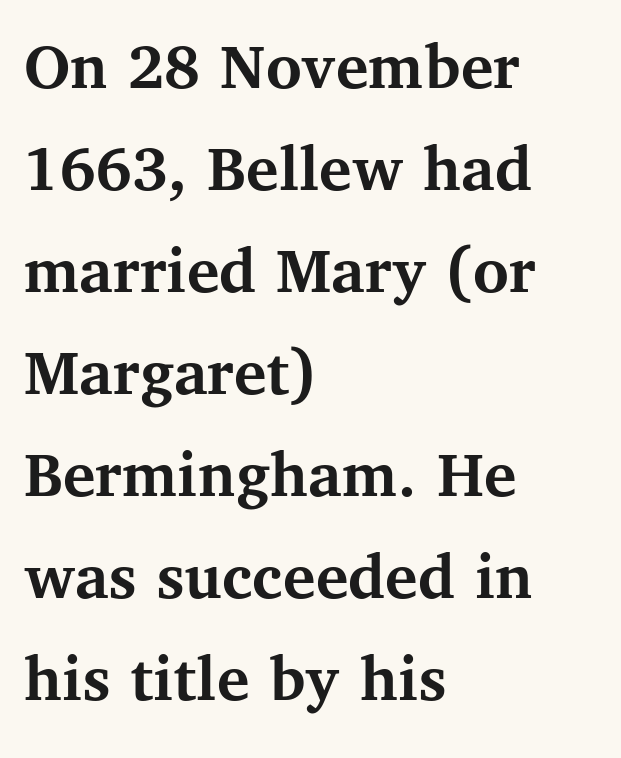
The image shows 68 px semibold serif type, upright; set left-aligned, normal line spacing (1.5x), normal letter spacing, not underlined; medium stroke contrast and a medium x-height.
